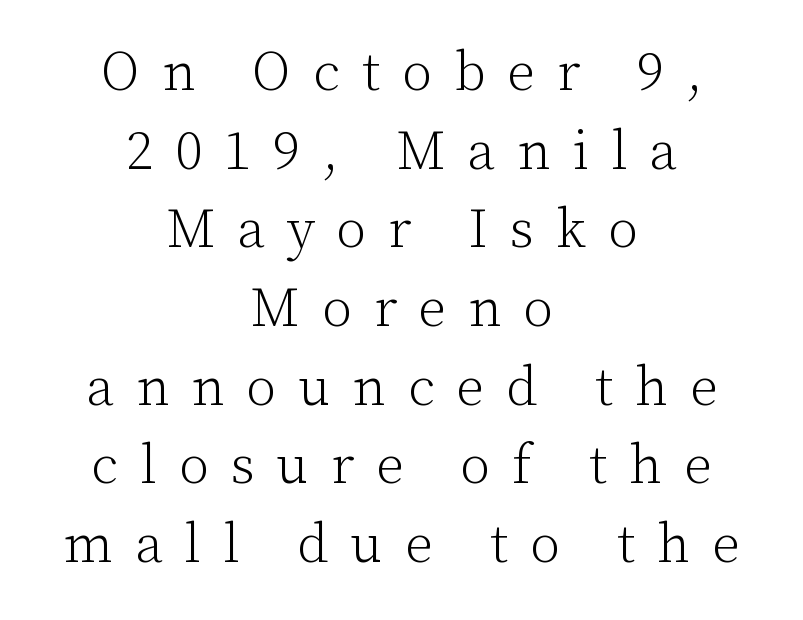
Q: Is the text bold? A: No.
Q: Is the text italic (slanted)? A: No, it is upright.
Q: Is the typeface a serif or a sans-serif typeface? A: Serif.
Q: Is the text underlined? A: No.
Q: How is the paragraph aligned? A: Centered.
Q: Is the spacing between letters normal or unusually wide? A: Unusually wide.
Q: Is the spacing between lines tight, normal or loose? A: Normal.
Q: Width (condensed, normal, or wide)? A: Normal.
Q: Stroke contrast? A: Low.
Q: x-height? A: Medium.
Q: Monospaced? A: No.
